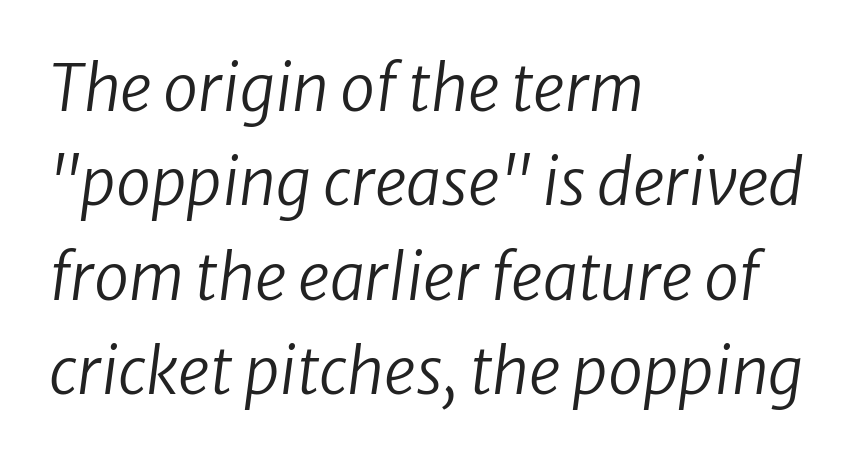
Do the characters align in a grid? No, the font is proportional. Baseline-to-baseline distance is the conventional proportion of letter height. Stroke mass is kept to a normal reading level or below. Line beginnings align vertically; line endings do not. Beneath every word, the page is bare.
